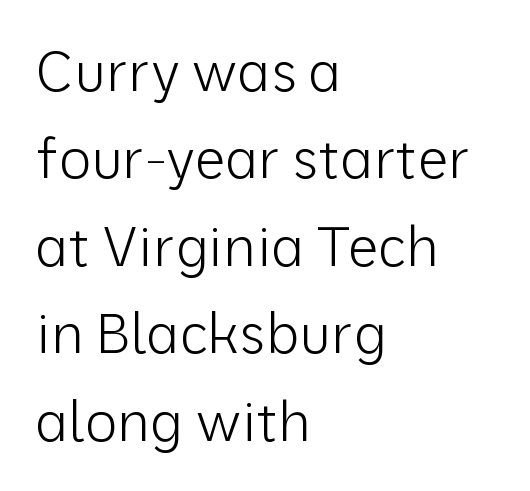
The rendering uses natural spacing where letterforms have individual widths. Look at the tracking — it's just the regular setting, nothing added. Style check: upright. Successive baselines arrive at the customary interval. Does the type have serifs? No, each stem ends abruptly.
